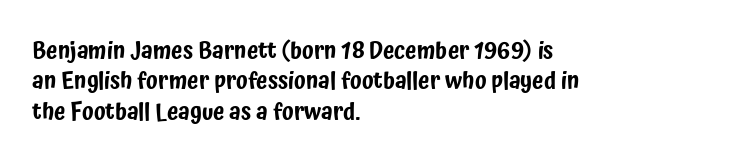
The image shows 23 px text type, upright; set left-aligned, normal line spacing (1.32x), normal letter spacing, not underlined.
